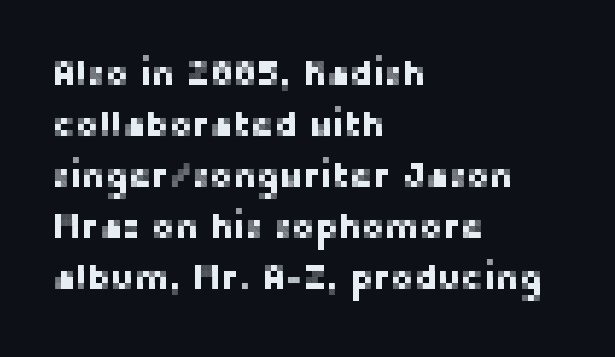
Q: Is the text italic (slanted)? A: No, it is upright.
Q: Is the typeface a serif or a sans-serif typeface? A: Sans-serif.
Q: Is the text underlined? A: No.
Q: How is the paragraph aligned? A: Left-aligned.
Q: Is the spacing between letters normal or unusually wide? A: Normal.
Q: Is the spacing between lines tight, normal or loose? A: Normal.
Q: Width (condensed, normal, or wide)? A: Normal.
Q: Stroke contrast? A: Low.
Q: x-height? A: Medium.
Q: Monospaced? A: No.
